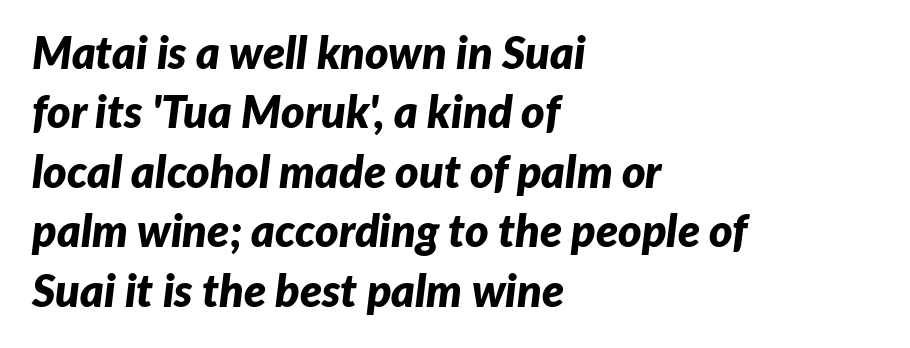
Q: Is the text bold? A: Yes.
Q: Is the text italic (slanted)? A: Yes, it leans right by about 7 degrees.
Q: Is the text underlined? A: No.
Q: How is the paragraph aligned? A: Left-aligned.
Q: Is the spacing between letters normal or unusually wide? A: Normal.
Q: Is the spacing between lines tight, normal or loose? A: Normal.
Q: Width (condensed, normal, or wide)? A: Normal.
Q: Stroke contrast? A: Low.
Q: x-height? A: Medium.
Q: Monospaced? A: No.
